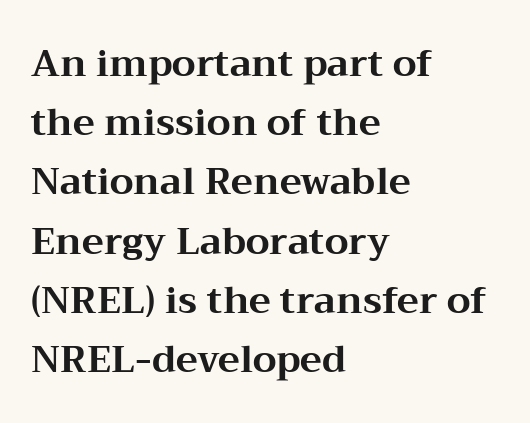
{"serif": "yes", "italic": "no", "bold": "yes", "weight": "bold", "width": "wide", "stroke_contrast": "medium", "x_height": "medium", "monospaced": "no", "underline": "no", "align": "left", "line_spacing": "normal", "line_spacing_ratio": 1.6, "letter_spacing": "normal", "letter_spacing_em": 0.0, "glyph_px": 37}
